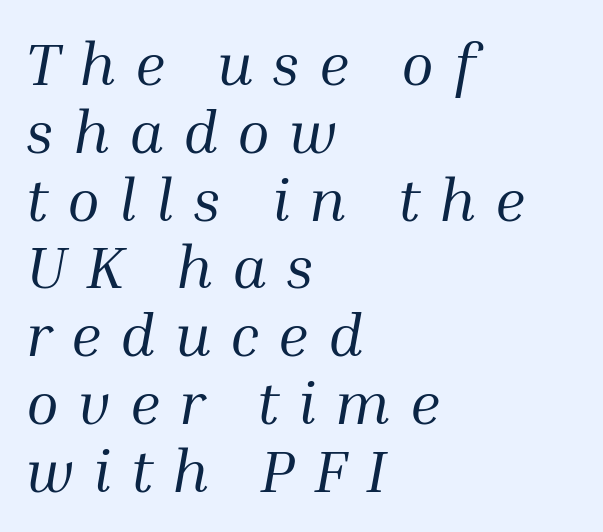
The image shows 60 px regular-weight serif type, italic (leaning right); set left-aligned, tight line spacing (1.13x), unusually wide letter spacing (+0.32 em), not underlined; medium stroke contrast and a medium x-height.
